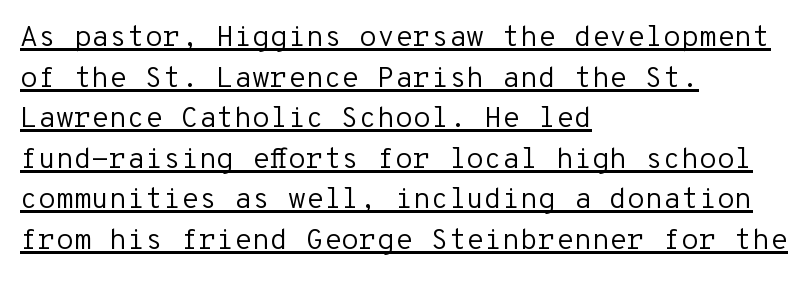
The image shows 29 px regular-weight sans-serif type, upright, monospaced; set left-aligned, normal line spacing (1.4x), normal letter spacing, underlined; low stroke contrast and a medium x-height.
